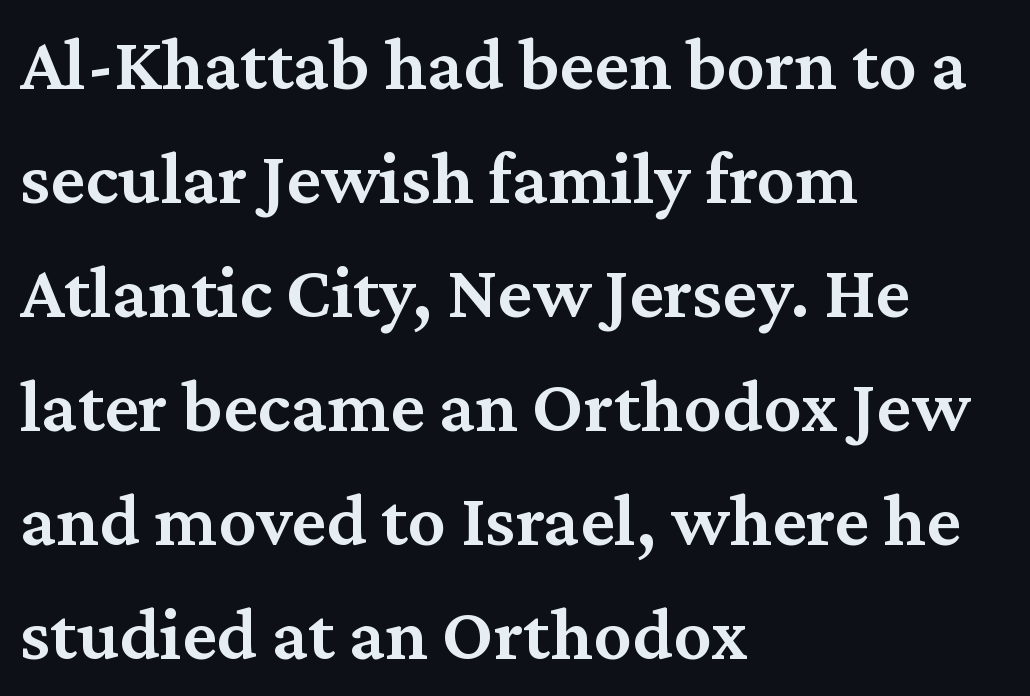
{"serif": "yes", "italic": "no", "bold": "semi", "weight": "semibold", "width": "normal", "stroke_contrast": "medium", "x_height": "medium", "monospaced": "no", "underline": "no", "align": "left", "line_spacing": "normal", "line_spacing_ratio": 1.5, "letter_spacing": "normal", "letter_spacing_em": 0.0, "glyph_px": 76}
